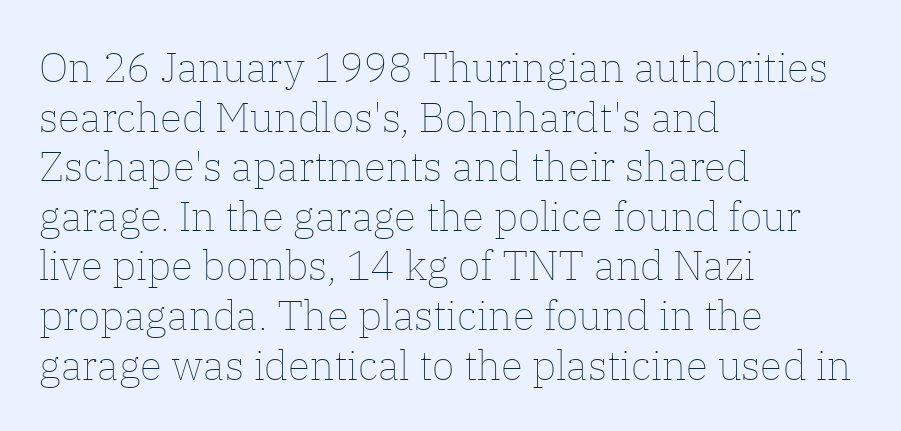
{"italic": "no", "bold": "no", "weight": "thin", "width": "normal", "stroke_contrast": "low", "x_height": "medium", "monospaced": "no", "underline": "no", "align": "left", "line_spacing_ratio": 1.21, "letter_spacing": "normal", "letter_spacing_em": 0.0, "glyph_px": 41}
